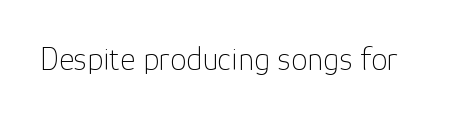
This sample has the flowing, uneven cadence of proportional lettering. Observe the absence of serifs on each vertical stroke in this sample. This sample uses an upright cut, with every glyph sitting square on the baseline. Just letters on the line, the space beneath them empty. This rendering leaves character spacing at its baseline value.
